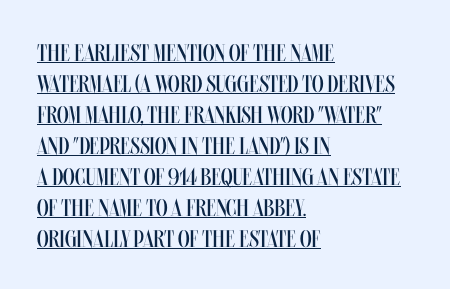
Left-aligned paragraph, ragged on the right. The letters stand straight up with perfectly vertical stems. A typesetter would call this leading conventional body-copy spacing. There is no visible air inserted between adjacent glyphs. Stems here are at most as thick as an everyday book face.
